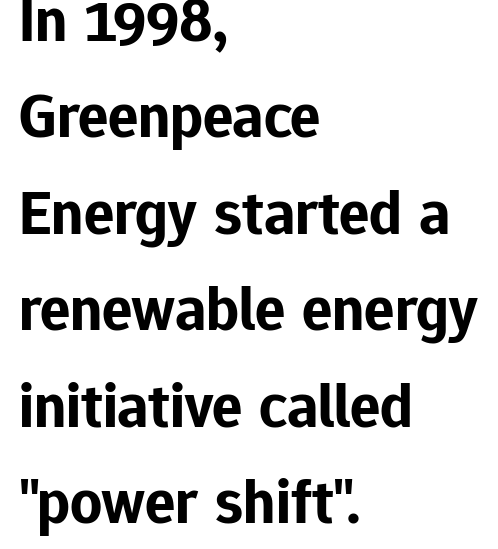
{"serif": "no", "italic": "no", "bold": "yes", "weight": "bold", "width": "normal", "stroke_contrast": "low", "x_height": "medium", "monospaced": "no", "underline": "no", "align": "left", "line_spacing": "normal", "line_spacing_ratio": 1.53, "letter_spacing": "normal", "letter_spacing_em": 0.0, "glyph_px": 63}
